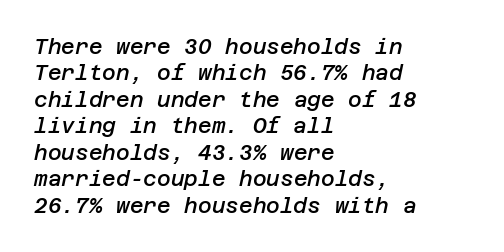
The image shows 21 px text type, italic (leaning right); set left-aligned, normal line spacing (1.26x), normal letter spacing, not underlined.
